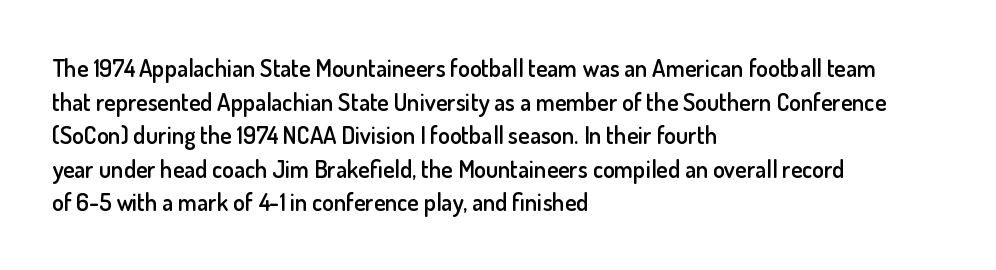
The image shows 24 px text type, upright; set left-aligned, normal line spacing (1.4x), normal letter spacing, not underlined.
